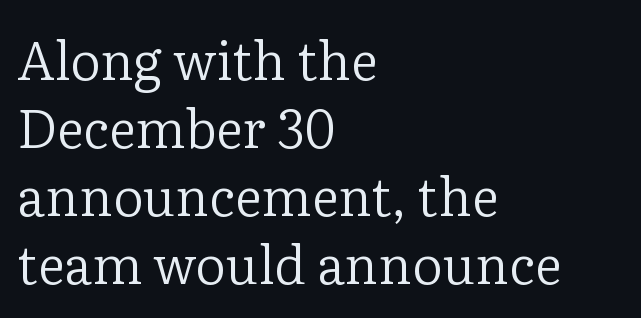
Q: Is the text bold? A: No.
Q: Is the text italic (slanted)? A: No, it is upright.
Q: Is the typeface a serif or a sans-serif typeface? A: Serif.
Q: Is the text underlined? A: No.
Q: How is the paragraph aligned? A: Left-aligned.
Q: Is the spacing between letters normal or unusually wide? A: Normal.
Q: Is the spacing between lines tight, normal or loose? A: Normal.
Q: Width (condensed, normal, or wide)? A: Normal.
Q: Stroke contrast? A: Low.
Q: x-height? A: Medium.
Q: Monospaced? A: No.
